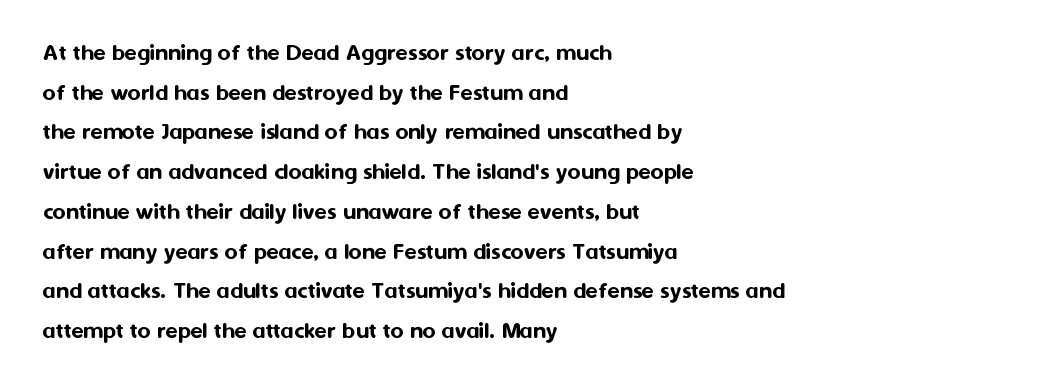
Q: Is the text italic (slanted)? A: No, it is upright.
Q: Is the text underlined? A: No.
Q: How is the paragraph aligned? A: Left-aligned.
Q: Is the spacing between letters normal or unusually wide? A: Normal.
Q: Is the spacing between lines tight, normal or loose? A: Normal.
